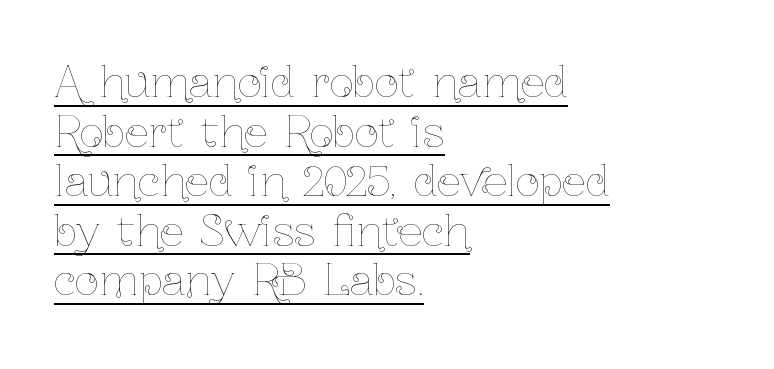
{"italic": "no", "bold": "no", "weight": "thin", "width": "condensed", "stroke_contrast": "low", "x_height": "medium", "monospaced": "no", "underline": "yes", "align": "left", "line_spacing_ratio": 1.18, "letter_spacing": "normal", "letter_spacing_em": 0.0, "glyph_px": 42}
